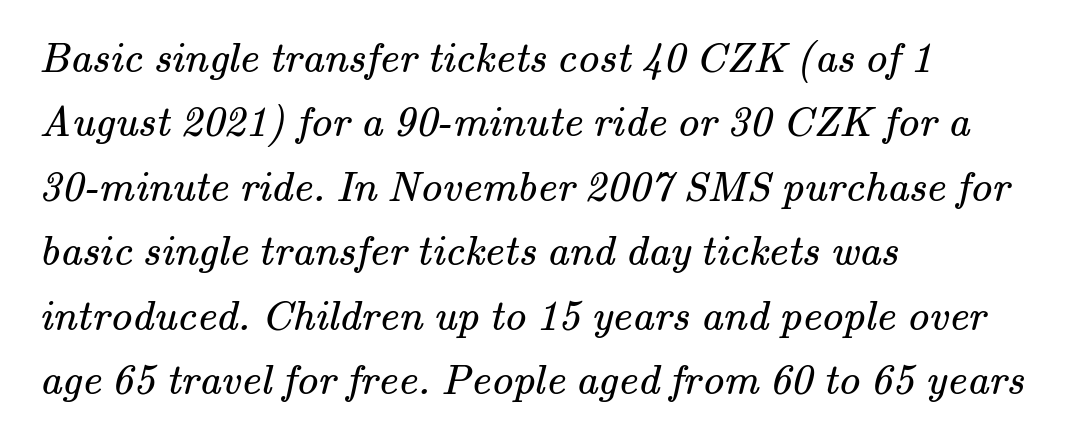
Q: Is the text bold? A: No.
Q: Is the typeface a serif or a sans-serif typeface? A: Serif.
Q: Is the text underlined? A: No.
Q: How is the paragraph aligned? A: Left-aligned.
Q: Is the spacing between letters normal or unusually wide? A: Normal.
Q: Is the spacing between lines tight, normal or loose? A: Normal.
Q: Width (condensed, normal, or wide)? A: Normal.
Q: Stroke contrast? A: Medium.
Q: x-height? A: Small.
Q: Monospaced? A: No.
